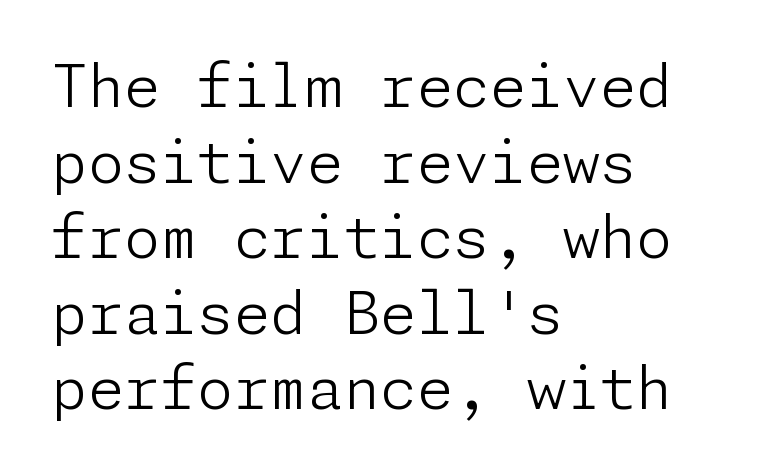
The line-height multiplier appears to be the usual default. Quick note: not italic, upright. Underlining? Definitely not there. Does extra space separate the letters? No, they use regular spacing. Horizontal alignment here is leftward, the default for most running prose. You can tell from the bare stems that sans-serif type was used.
